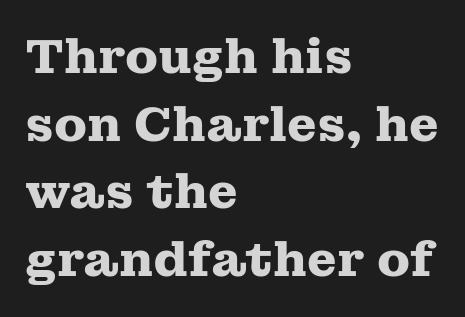
The image shows 48 px heavy, wide serif type, upright; set left-aligned, normal line spacing (1.41x), normal letter spacing, not underlined; medium stroke contrast and a medium x-height.
